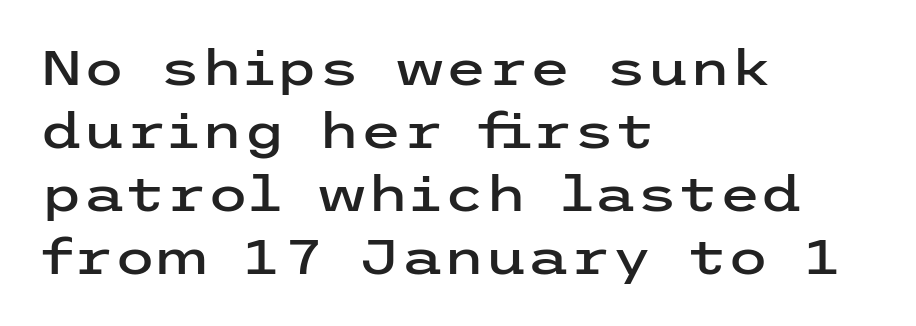
{"serif": "no", "italic": "no", "width": "wide", "stroke_contrast": "low", "x_height": "medium", "underline": "no", "align": "left", "line_spacing": "normal", "line_spacing_ratio": 1.31, "letter_spacing": "normal", "letter_spacing_em": 0.0, "glyph_px": 48}
